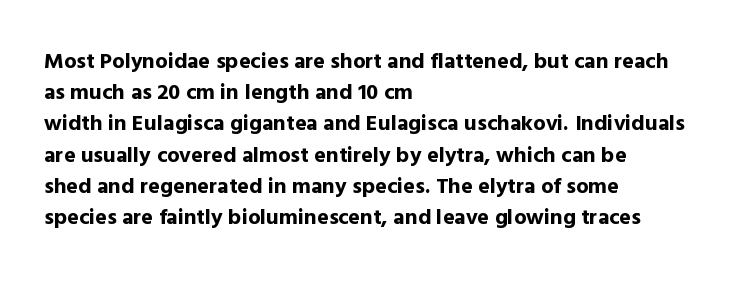
The image shows 22 px bold type, upright; set left-aligned, normal line spacing (1.42x), normal letter spacing, not underlined.
